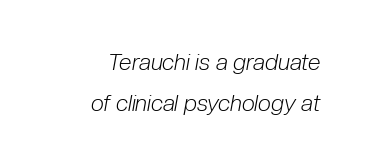
{"italic": "yes", "lean": "right", "slant_degrees": 10, "bold": "no", "underline": "no", "align": "right", "line_spacing_ratio": 1.78, "letter_spacing": "normal", "letter_spacing_em": 0.0, "glyph_px": 23}
